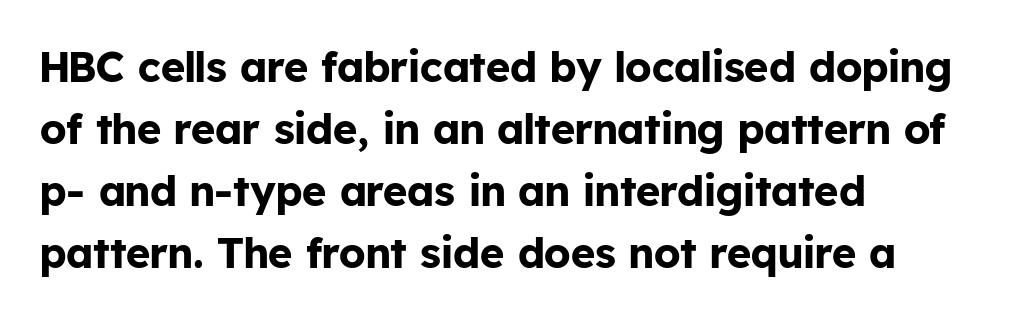
{"serif": "no", "italic": "no", "bold": "yes", "weight": "bold", "width": "normal", "stroke_contrast": "low", "x_height": "medium", "monospaced": "no", "underline": "no", "align": "left", "line_spacing": "normal", "line_spacing_ratio": 1.48, "letter_spacing": "normal", "letter_spacing_em": 0.0, "glyph_px": 42}
